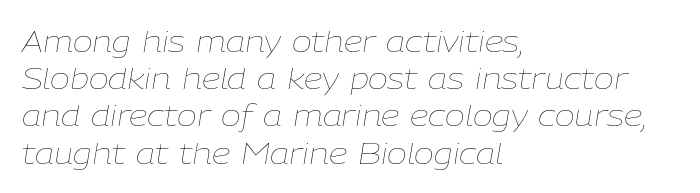
Q: Is the text bold? A: No.
Q: Is the text italic (slanted)? A: Yes, it leans right by about 9 degrees.
Q: Is the text underlined? A: No.
Q: How is the paragraph aligned? A: Left-aligned.
Q: Is the spacing between letters normal or unusually wide? A: Normal.
Q: Width (condensed, normal, or wide)? A: Normal.
Q: Stroke contrast? A: Low.
Q: x-height? A: Medium.
Q: Monospaced? A: No.
